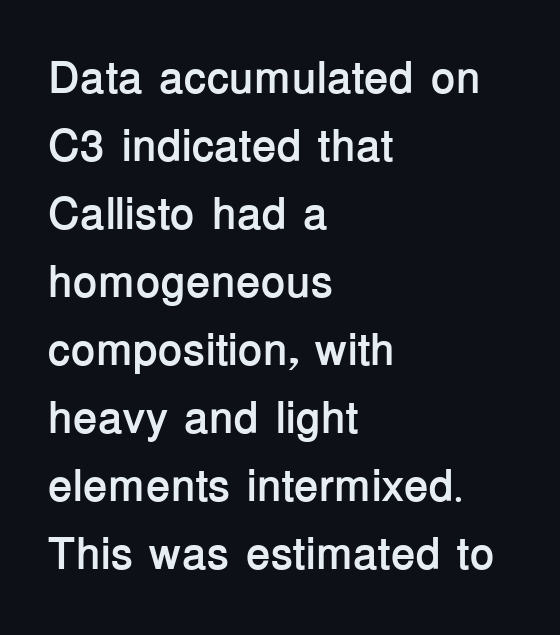
The image shows 45 px semibold sans-serif type, upright; set left-aligned, normal line spacing (1.51x), normal letter spacing, not underlined; low stroke contrast and a medium x-height.
